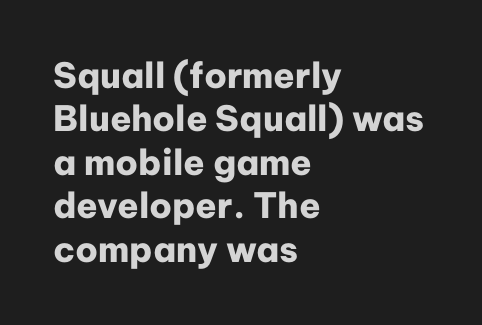
{"serif": "no", "italic": "no", "bold": "yes", "weight": "heavy", "width": "normal", "stroke_contrast": "low", "x_height": "medium", "monospaced": "no", "underline": "no", "align": "left", "line_spacing_ratio": 1.24, "letter_spacing": "normal", "letter_spacing_em": 0.0, "glyph_px": 35}
